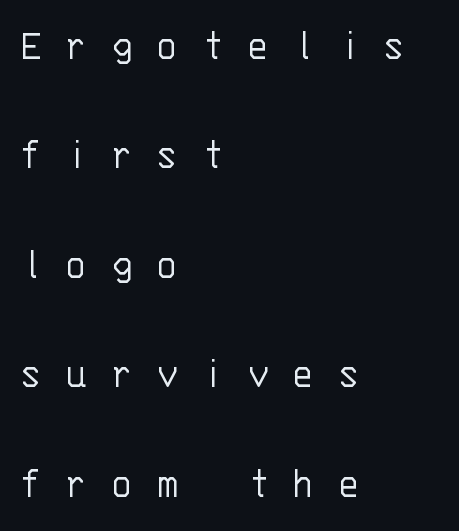
Q: Is the text bold? A: No.
Q: Is the text italic (slanted)? A: No, it is upright.
Q: Is the typeface a serif or a sans-serif typeface? A: Sans-serif.
Q: Is the text underlined? A: No.
Q: How is the paragraph aligned? A: Left-aligned.
Q: Is the spacing between letters normal or unusually wide? A: Unusually wide.
Q: Is the spacing between lines tight, normal or loose? A: Loose.
Q: Width (condensed, normal, or wide)? A: Normal.
Q: Stroke contrast? A: Low.
Q: x-height? A: Large.
Q: Monospaced? A: Yes.
